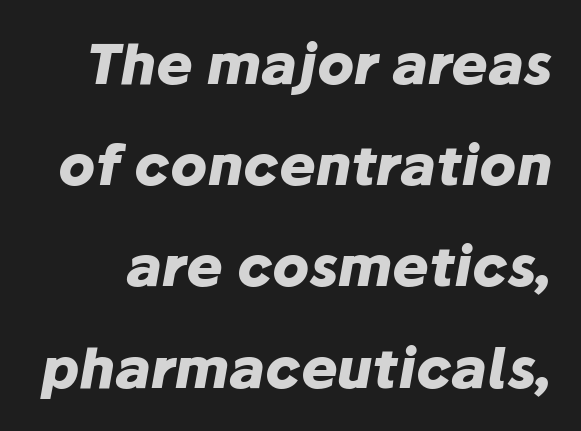
These lines were composed using italics. Weight: bold. The baseline area is clear. The rendering uses natural spacing where letterforms have individual widths. What stands out about the letter spacing? Nothing — it is the standard amount.
